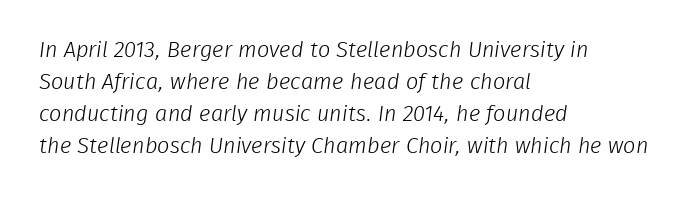
All the whitespace from short lines collects on the right. The specimen omits any rule beneath the text block's lines. No extra tracking has been applied to these lines. The weight would be labelled regular, book, light, or lighter still.
